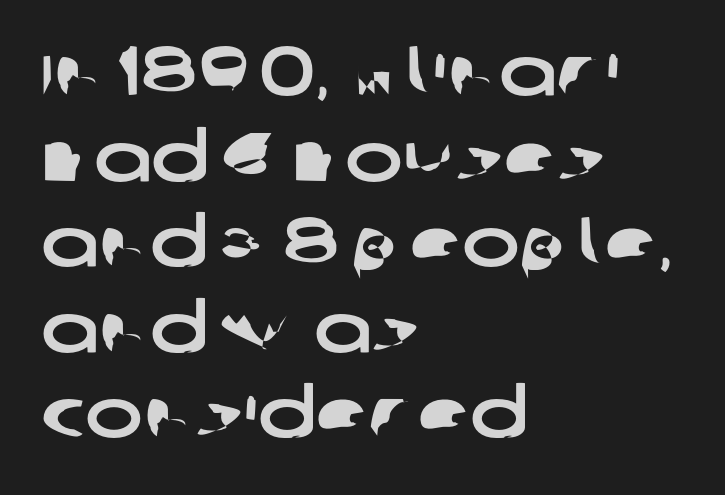
{"serif": "no", "width": "wide", "stroke_contrast": "low", "x_height": "large", "monospaced": "no", "underline": "no", "align": "left", "line_spacing_ratio": 1.24, "letter_spacing": "normal", "letter_spacing_em": 0.0, "glyph_px": 69}
